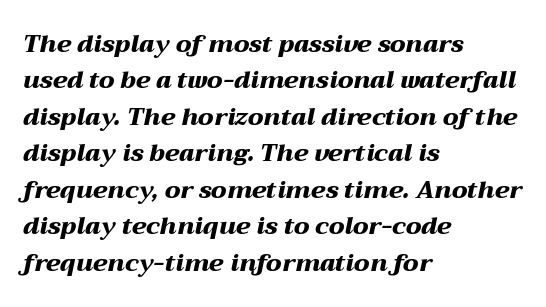
Left-aligned paragraph, ragged on the right. No extra tracking has been applied to these lines. The font's italic variant was chosen for this text. Letters rest on an invisible, unmarked baseline.
